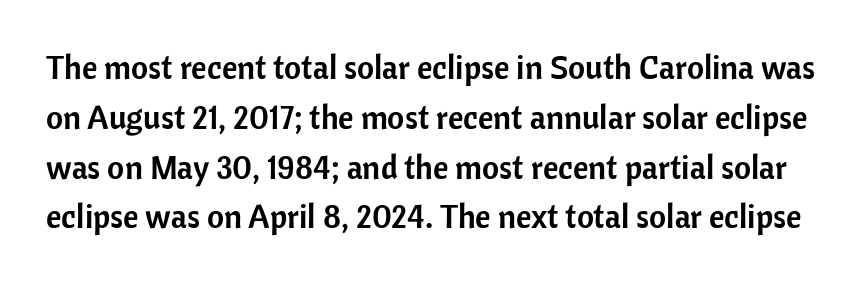
This sample keeps an unexceptional amount of space between lines. The words here are not underlined. Nope, no serifs anywhere on these letters. The line texture is even and compact thanks to regular tracking. These lines are rendered in a variable-pitch font.
